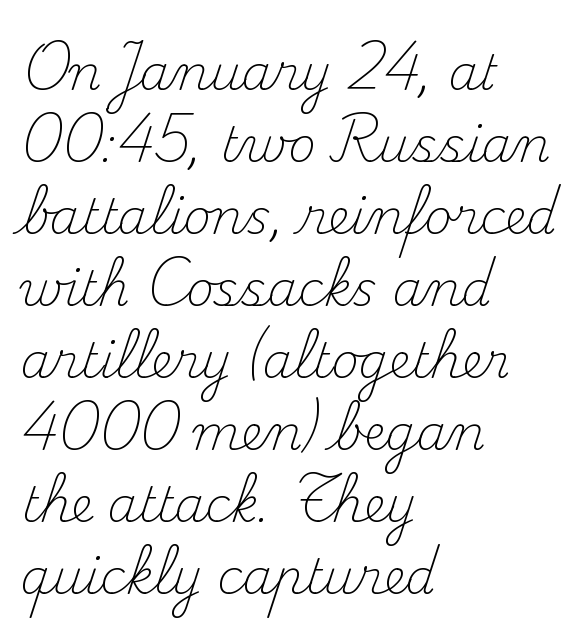
Stems here are at most as thick as an everyday book face. Spacing verdict: proportional, widths tailored to each character. The gap between lines stays unmarked.
